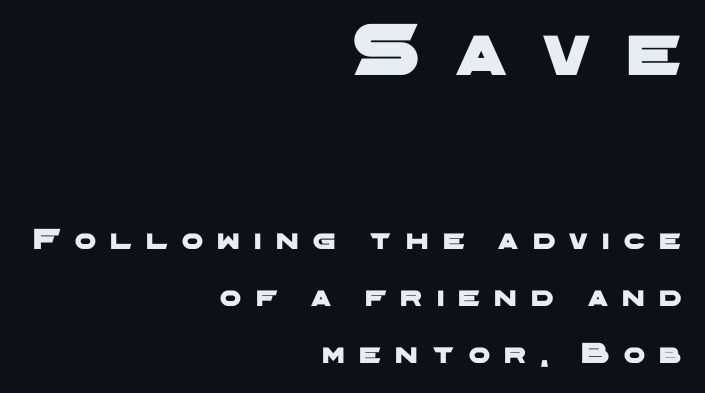
{"serif": "no", "width": "wide", "stroke_contrast": "low", "x_height": "medium", "monospaced": "no", "underline": "no", "align": "right", "line_spacing_ratio": 1.89, "letter_spacing": "wide", "letter_spacing_em": 0.48, "larger_block": "first", "size_ratio": 2.53, "glyph_px": 76}
